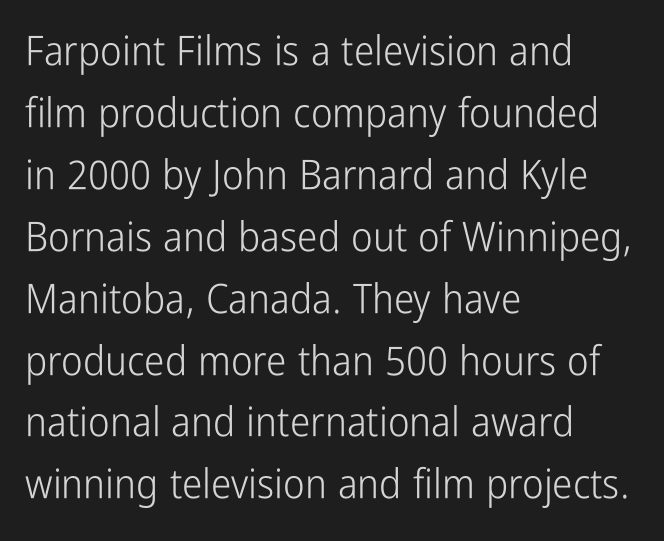
The image shows 41 px light, condensed sans-serif type, upright; set left-aligned, normal line spacing (1.51x), normal letter spacing, not underlined; low stroke contrast and a medium x-height.
